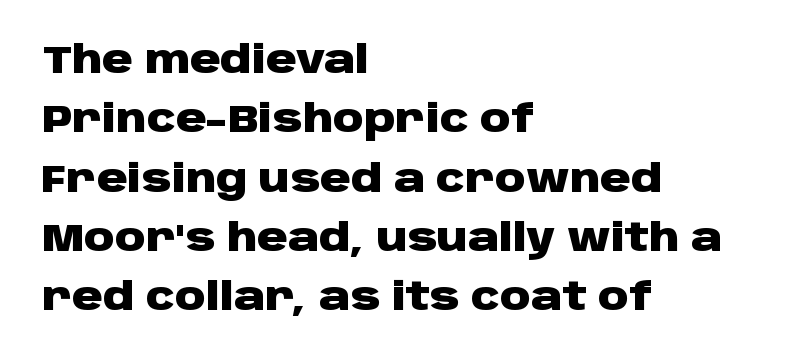
Which margin do the lines hug? The left one — the right edge is uneven. Note the varied advance widths — an 'i' is clearly narrower than an 'm'. Is there much room between lines? A standard amount, neither cramped nor airy. Spacing between characters is what you'd get straight out of the box. Letterform terminals end flat and unadorned throughout the passage.
